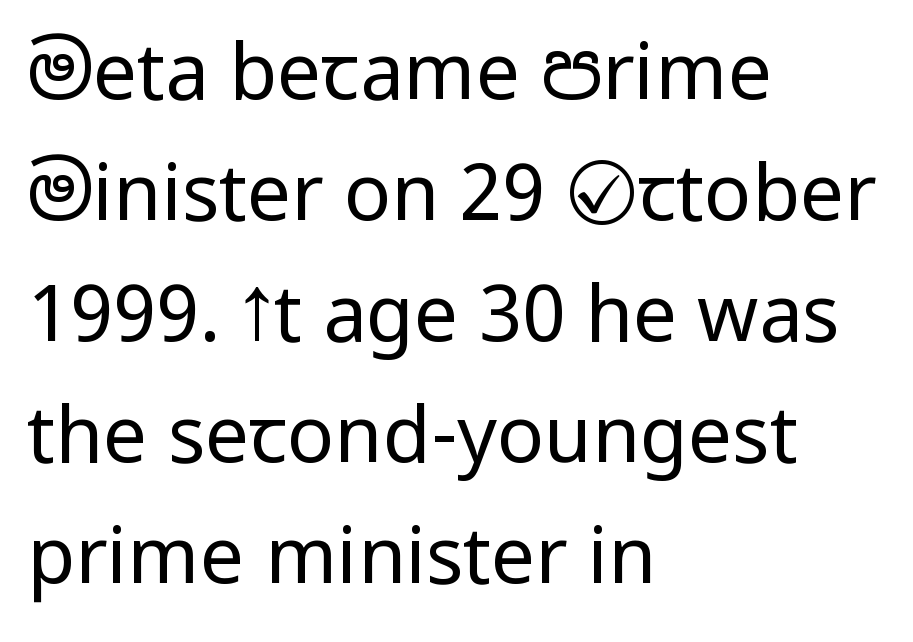
Look at the bottom of the vertical strokes: they stop flat, with no serifs. No italicization has been applied; the sample stays upright. Notice how descenders clear the ascenders below comfortably — that's standard leading. Any mark beneath the type? The region is blank. Notice how the passage keeps a crisp vertical edge on the left only.
